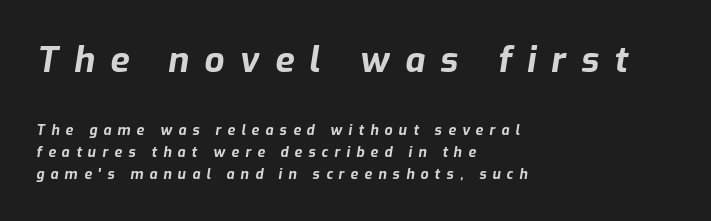
{"italic": "yes", "lean": "right", "slant_degrees": 9, "bold": "yes", "weight": "bold", "width": "normal", "stroke_contrast": "low", "x_height": "medium", "monospaced": "no", "underline": "no", "align": "left", "line_spacing": "normal", "line_spacing_ratio": 1.59, "letter_spacing": "wide", "letter_spacing_em": 0.44, "larger_block": "first", "size_ratio": 2.5, "glyph_px": 35}
